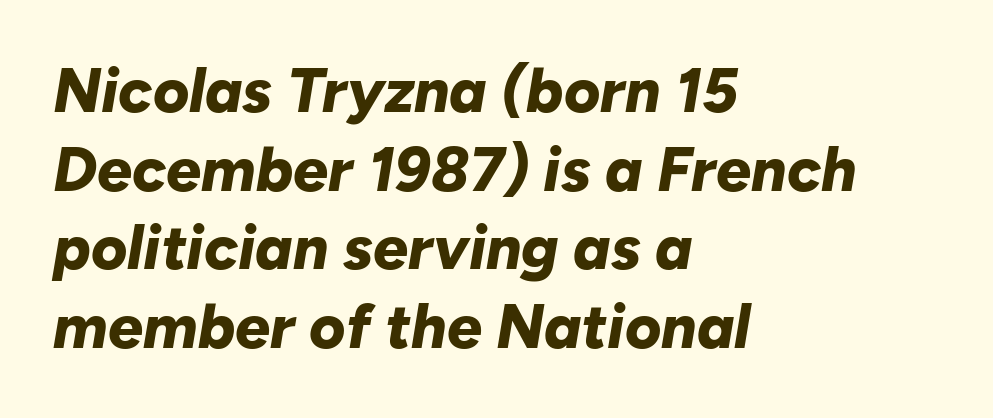
{"italic": "yes", "lean": "right", "slant_degrees": 10, "bold": "yes", "weight": "bold", "width": "normal", "stroke_contrast": "low", "x_height": "medium", "monospaced": "no", "underline": "no", "align": "left", "line_spacing": "normal", "line_spacing_ratio": 1.27, "letter_spacing": "normal", "letter_spacing_em": 0.0, "glyph_px": 62}
